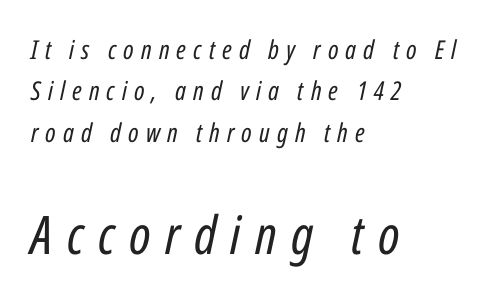
The image shows 53 px regular-weight, condensed type, italic (leaning right); set left-aligned, normal line spacing (1.59x), unusually wide letter spacing (+0.27 em), not underlined; the second (bottom) block is 2.04x larger; low stroke contrast and a medium x-height.
